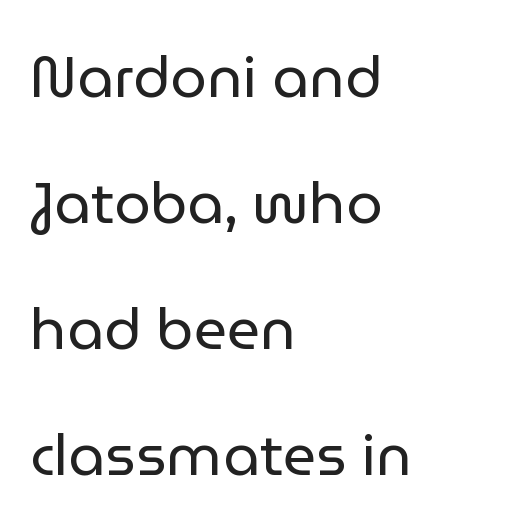
Q: Is the text bold? A: No.
Q: Is the text italic (slanted)? A: No, it is upright.
Q: Is the typeface a serif or a sans-serif typeface? A: Sans-serif.
Q: Is the text underlined? A: No.
Q: How is the paragraph aligned? A: Left-aligned.
Q: Is the spacing between letters normal or unusually wide? A: Normal.
Q: Is the spacing between lines tight, normal or loose? A: Loose.
Q: Width (condensed, normal, or wide)? A: Normal.
Q: Stroke contrast? A: Low.
Q: x-height? A: Medium.
Q: Monospaced? A: No.
